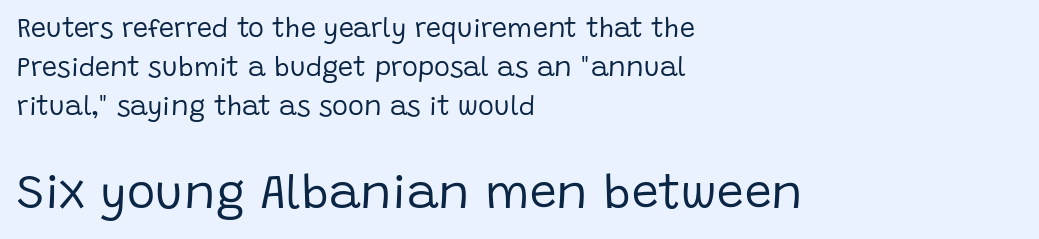
{"serif": "no", "italic": "no", "bold": "no", "weight": "regular", "width": "normal", "stroke_contrast": "low", "x_height": "large", "monospaced": "no", "underline": "no", "align": "left", "line_spacing": "normal", "line_spacing_ratio": 1.44, "letter_spacing": "normal", "letter_spacing_em": 0.0, "larger_block": "second", "size_ratio": 1.78, "glyph_px": 48}
